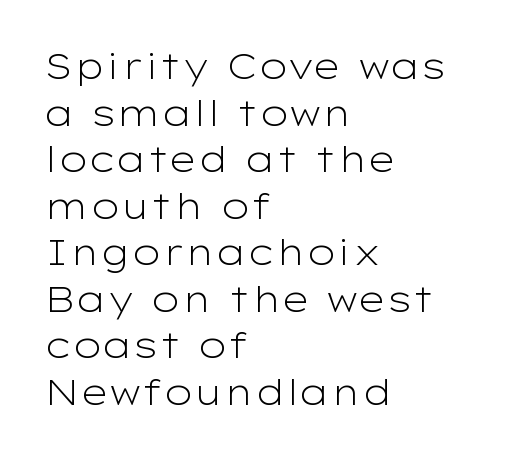
Italic: no, the glyphs are upright roman. Clear beneath every line of the passage. Vertically, the passage feels balanced, rows spaced as you'd expect. Letter spacing: default. The characters are drawn with everyday or finer stroke widths. All the whitespace from short lines collects on the right.
